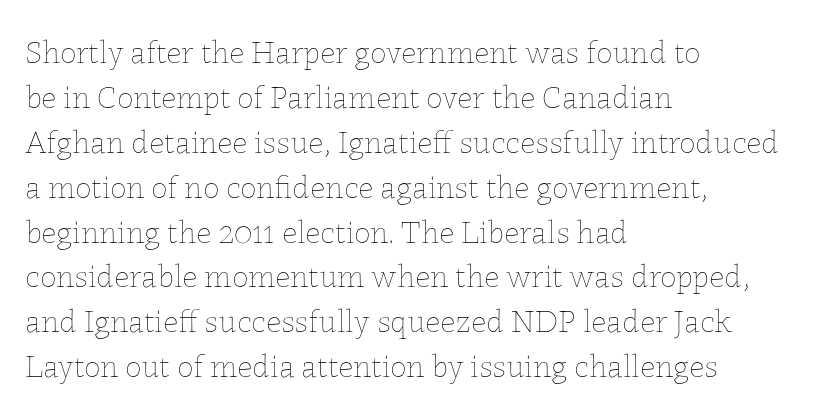
The image shows 33 px thin type, upright; set left-aligned, normal line spacing (1.36x), normal letter spacing, not underlined; low stroke contrast and a medium x-height.
